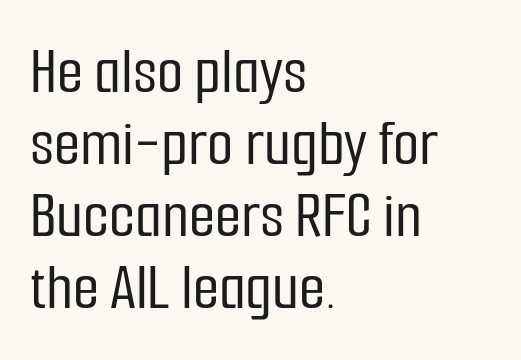
Left-aligned paragraph, ragged on the right. The passage shown is not underscored anywhere. Rows of type sit shoulder to shoulder in the vertical direction. In terms of letterform style, serifs are entirely absent.
